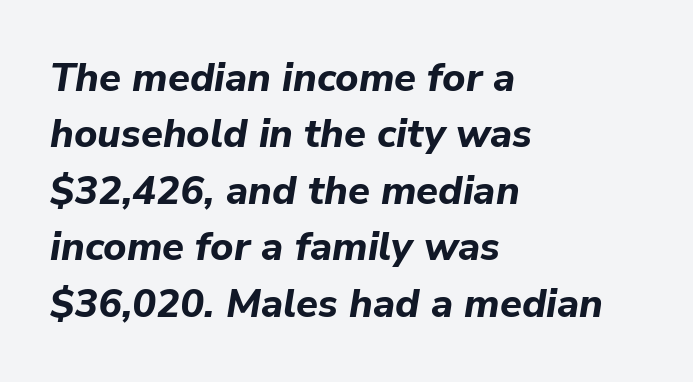
{"italic": "yes", "lean": "right", "slant_degrees": 9, "bold": "yes", "weight": "bold", "width": "normal", "stroke_contrast": "low", "x_height": "medium", "monospaced": "no", "underline": "no", "align": "left", "line_spacing": "normal", "line_spacing_ratio": 1.41, "letter_spacing": "normal", "letter_spacing_em": 0.0, "glyph_px": 40}
